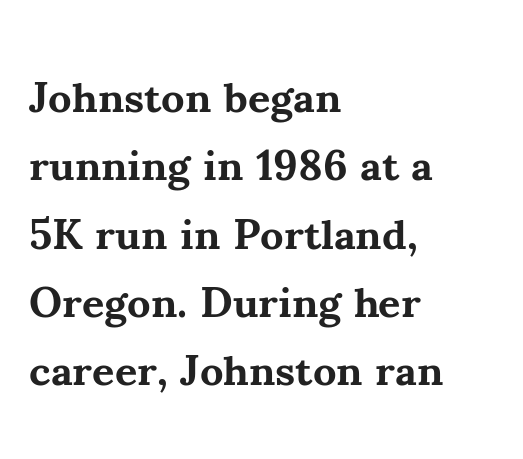
Q: Is the text bold? A: Yes.
Q: Is the text italic (slanted)? A: No, it is upright.
Q: Is the typeface a serif or a sans-serif typeface? A: Serif.
Q: Is the text underlined? A: No.
Q: How is the paragraph aligned? A: Left-aligned.
Q: Is the spacing between letters normal or unusually wide? A: Normal.
Q: Is the spacing between lines tight, normal or loose? A: Normal.
Q: Width (condensed, normal, or wide)? A: Normal.
Q: Stroke contrast? A: Medium.
Q: x-height? A: Small.
Q: Monospaced? A: No.
